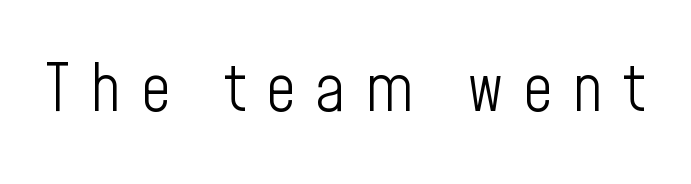
{"serif": "no", "italic": "no", "bold": "no", "weight": "light", "width": "condensed", "stroke_contrast": "low", "x_height": "medium", "monospaced": "no", "underline": "no", "letter_spacing": "wide", "letter_spacing_em": 0.31, "glyph_px": 65}
